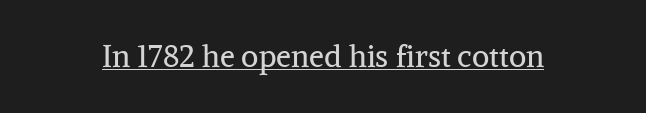
{"serif": "yes", "italic": "no", "bold": "no", "weight": "regular", "width": "normal", "stroke_contrast": "medium", "x_height": "medium", "monospaced": "no", "underline": "yes", "letter_spacing": "normal", "letter_spacing_em": 0.0, "glyph_px": 30}
